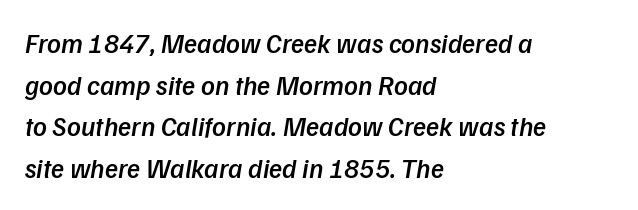
The axis of the letterforms is tilted away from vertical. Regarding leading, the lines here are spaced in the standard way. Descenders are the only things crossing below the line. In terms of weight, the rendering is demibold, just under bold. Visually the block forms a straight wall on the left and a jagged coastline on the right. Each word holds together tightly as a unit, with standard inter-letter gaps.
